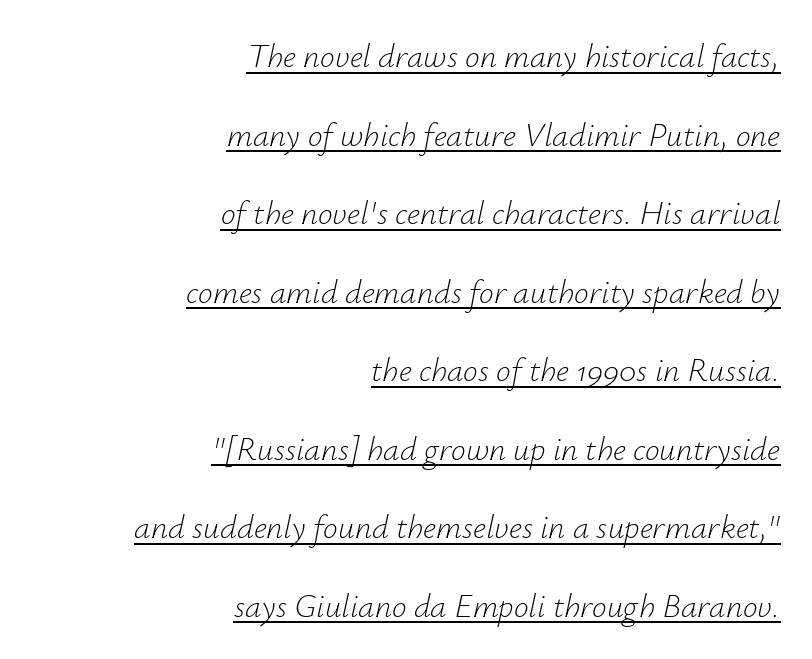
Q: Is the text bold? A: No.
Q: Is the text italic (slanted)? A: Yes, it leans right by about 12 degrees.
Q: Is the text underlined? A: Yes.
Q: How is the paragraph aligned? A: Right-aligned.
Q: Is the spacing between letters normal or unusually wide? A: Normal.
Q: Is the spacing between lines tight, normal or loose? A: Loose.
Q: Width (condensed, normal, or wide)? A: Normal.
Q: Stroke contrast? A: Low.
Q: x-height? A: Small.
Q: Monospaced? A: No.
